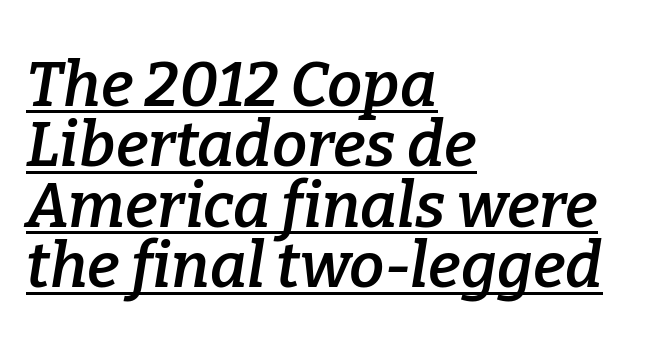
The image shows 63 px semibold serif type, italic (leaning right); set left-aligned, tight line spacing (0.96x), normal letter spacing, underlined; low stroke contrast and a medium x-height.
